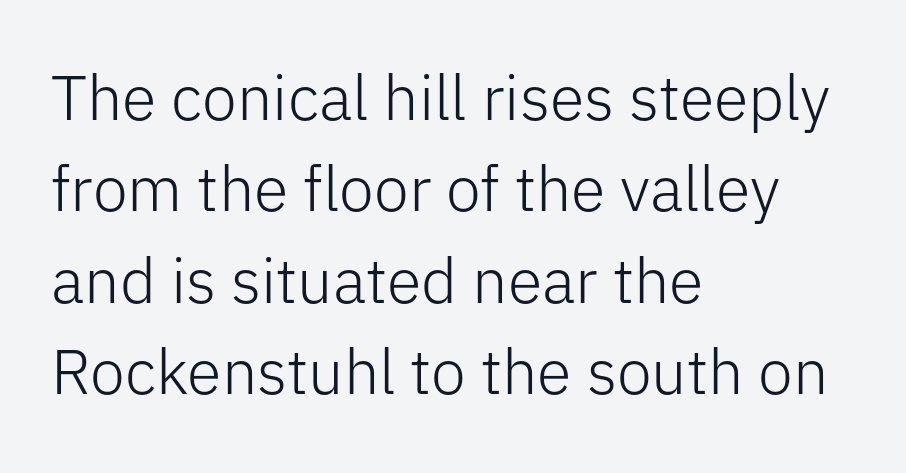
The image shows 63 px light sans-serif type, upright; set left-aligned, normal line spacing (1.45x), normal letter spacing, not underlined; low stroke contrast and a medium x-height.
